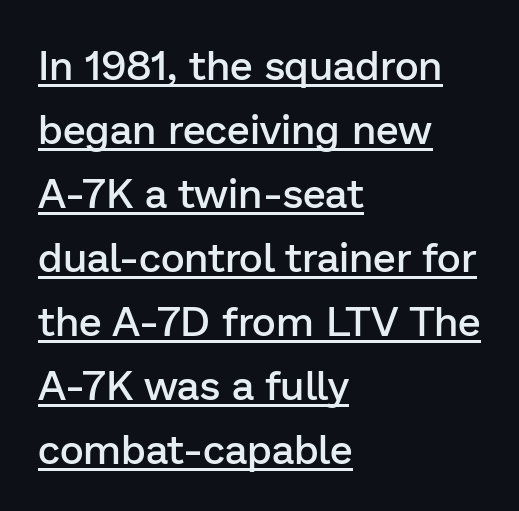
{"serif": "no", "italic": "no", "bold": "semi", "weight": "semibold", "width": "normal", "stroke_contrast": "low", "x_height": "medium", "monospaced": "no", "underline": "yes", "align": "left", "line_spacing": "normal", "line_spacing_ratio": 1.56, "letter_spacing": "normal", "letter_spacing_em": 0.0, "glyph_px": 41}
